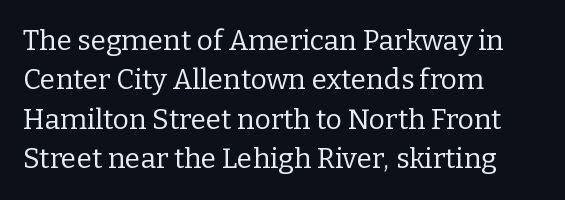
{"serif": "yes", "italic": "no", "bold": "no", "weight": "regular", "width": "normal", "stroke_contrast": "low", "x_height": "medium", "monospaced": "no", "underline": "no", "align": "left", "line_spacing": "normal", "line_spacing_ratio": 1.41, "letter_spacing": "normal", "letter_spacing_em": 0.0, "glyph_px": 28}
